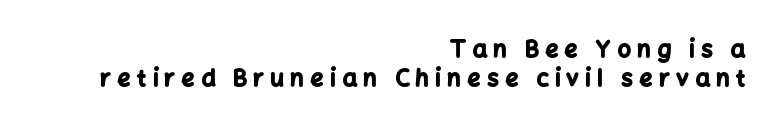
Q: Is the text bold? A: Yes.
Q: Is the text italic (slanted)? A: No, it is upright.
Q: Is the text underlined? A: No.
Q: How is the paragraph aligned? A: Right-aligned.
Q: Is the spacing between letters normal or unusually wide? A: Unusually wide.
Q: Is the spacing between lines tight, normal or loose? A: Normal.
